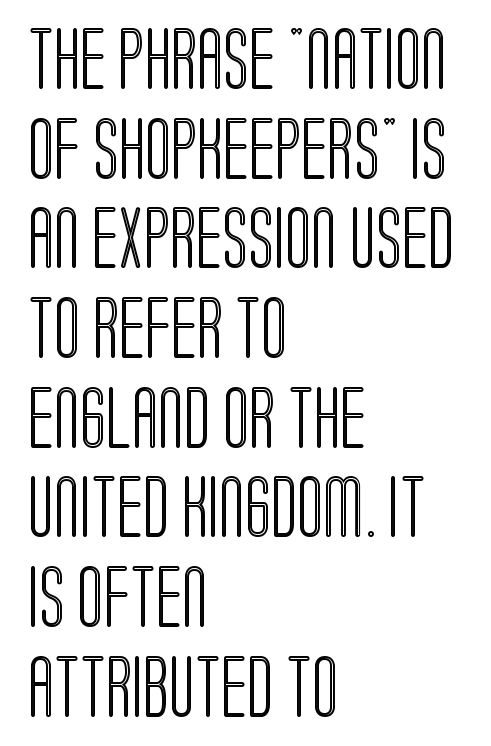
The rendering uses natural spacing where letterforms have individual widths. Posture: upright roman. How are the letters spaced? Ordinarily, with no added tracking. Words float on clear page, feet unadorned.
